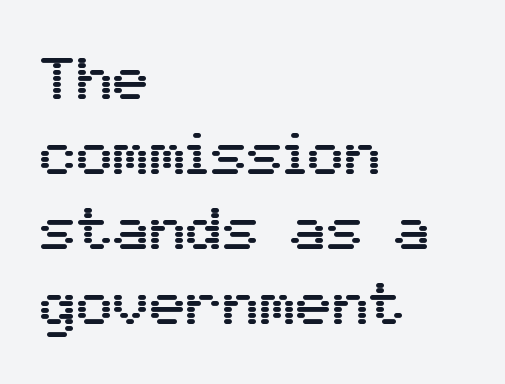
A bare baseline throughout the passage. A typesetter would mark this as roman, not italic. The paragraph shown leans on its left margin. You can tell from the bare stems that sans-serif type was used. Is this a fixed-width face? No — the glyphs have proportional, varying widths. Nobody touched the tracking dial on this one.
